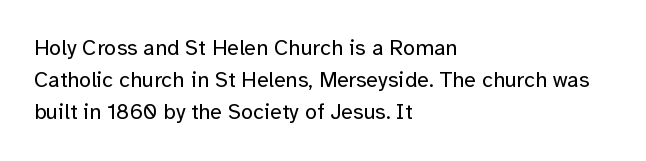
The image shows 22 px text type, upright; set left-aligned, normal line spacing (1.46x), normal letter spacing, not underlined.
